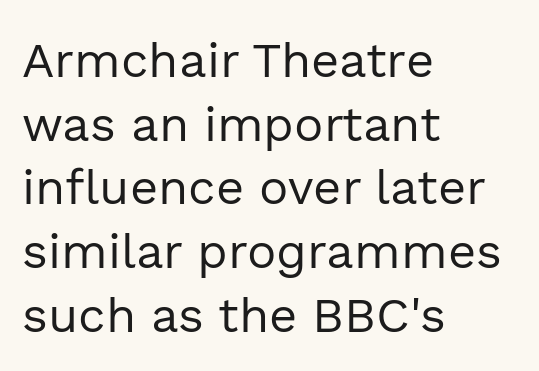
{"serif": "no", "italic": "no", "bold": "no", "weight": "regular", "width": "normal", "x_height": "medium", "monospaced": "no", "underline": "no", "align": "left", "line_spacing": "normal", "line_spacing_ratio": 1.3, "letter_spacing": "normal", "letter_spacing_em": 0.0, "glyph_px": 49}
